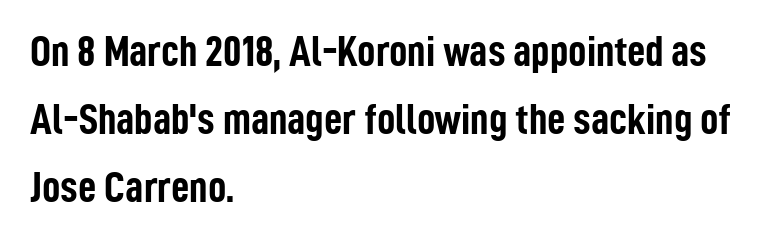
Q: Is the text bold? A: Yes.
Q: Is the text italic (slanted)? A: No, it is upright.
Q: Is the typeface a serif or a sans-serif typeface? A: Sans-serif.
Q: Is the text underlined? A: No.
Q: How is the paragraph aligned? A: Left-aligned.
Q: Is the spacing between letters normal or unusually wide? A: Normal.
Q: Is the spacing between lines tight, normal or loose? A: Normal.
Q: Width (condensed, normal, or wide)? A: Condensed.
Q: Stroke contrast? A: Low.
Q: x-height? A: Medium.
Q: Monospaced? A: No.
